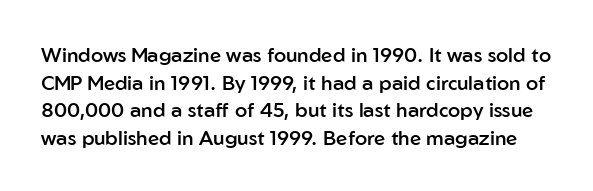
Regular leading. No word sits above an underline. Tracking value appears to be zero — textbook default spacing. Italic: no, the glyphs are upright roman.
